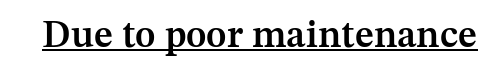
Q: Is the text bold? A: Semi-bold.
Q: Is the text italic (slanted)? A: No, it is upright.
Q: Is the typeface a serif or a sans-serif typeface? A: Serif.
Q: Is the text underlined? A: Yes.
Q: Is the spacing between letters normal or unusually wide? A: Normal.
Q: Width (condensed, normal, or wide)? A: Normal.
Q: Stroke contrast? A: Medium.
Q: x-height? A: Medium.
Q: Monospaced? A: No.
